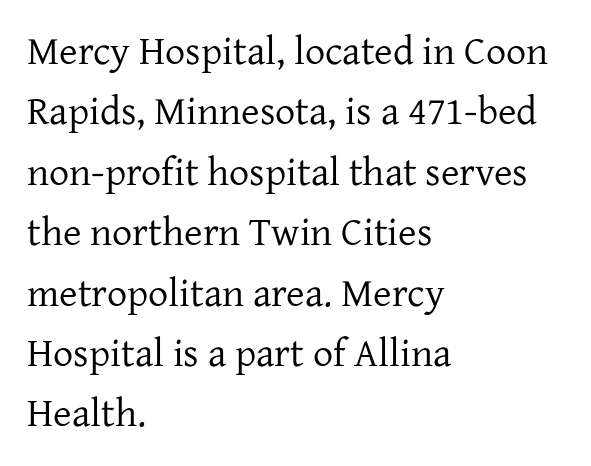
The image shows 40 px regular-weight serif type, upright; set left-aligned, normal line spacing (1.51x), normal letter spacing, not underlined; low stroke contrast and a medium x-height.
